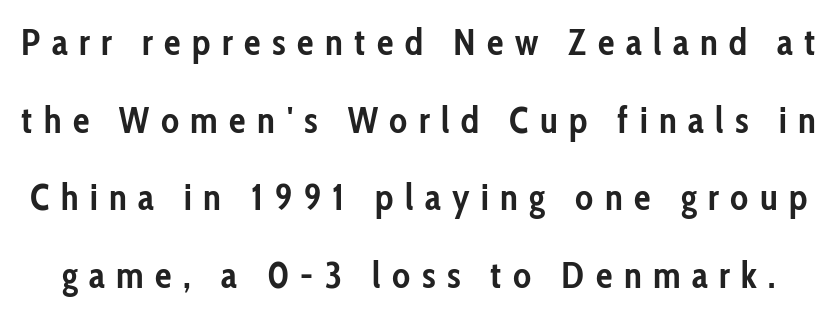
Notice how the stems are strictly vertical — no italics here. Quick note: underline off. Each glyph is drawn with heavy, bold strokes. Serifs: no, the terminals of the letterforms are clean. The vertical gap from one line to the next is large. The horizontal fit of the characters is loose and conspicuously gappy.
